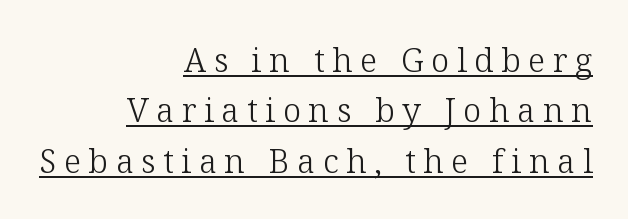
Q: Is the text bold? A: No.
Q: Is the text italic (slanted)? A: No, it is upright.
Q: Is the typeface a serif or a sans-serif typeface? A: Serif.
Q: Is the text underlined? A: Yes.
Q: How is the paragraph aligned? A: Right-aligned.
Q: Is the spacing between letters normal or unusually wide? A: Unusually wide.
Q: Is the spacing between lines tight, normal or loose? A: Normal.
Q: Width (condensed, normal, or wide)? A: Normal.
Q: Stroke contrast? A: Low.
Q: x-height? A: Medium.
Q: Monospaced? A: No.
